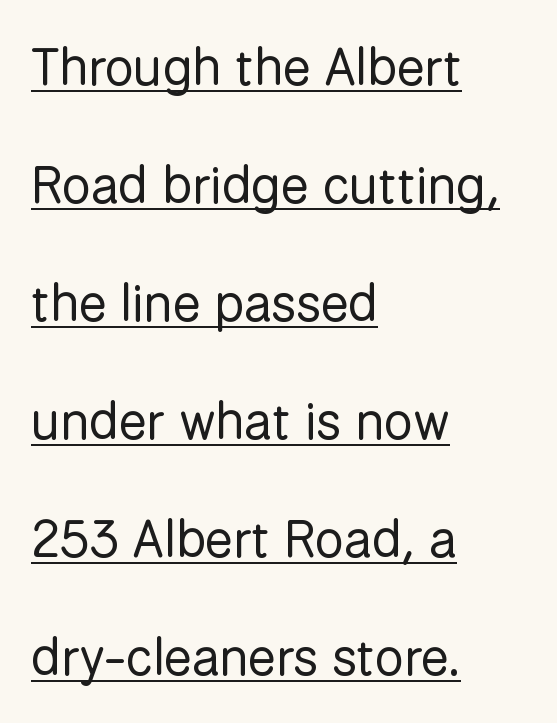
Q: Is the text bold? A: No.
Q: Is the text italic (slanted)? A: No, it is upright.
Q: Is the typeface a serif or a sans-serif typeface? A: Sans-serif.
Q: Is the text underlined? A: Yes.
Q: How is the paragraph aligned? A: Left-aligned.
Q: Is the spacing between letters normal or unusually wide? A: Normal.
Q: Is the spacing between lines tight, normal or loose? A: Loose.
Q: Width (condensed, normal, or wide)? A: Normal.
Q: Stroke contrast? A: Low.
Q: x-height? A: Medium.
Q: Monospaced? A: No.
